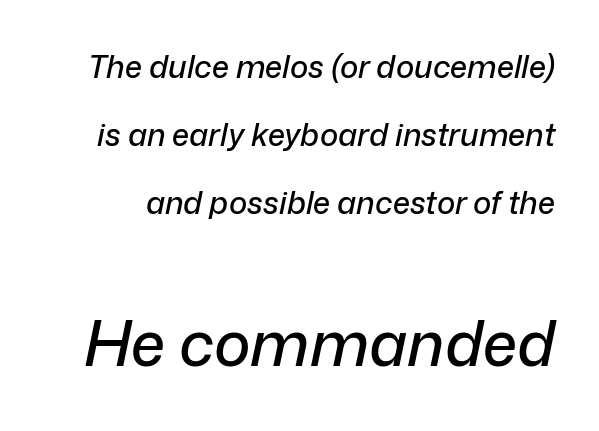
The image shows 62 px text type, italic (leaning right); set loose line spacing (2.2x), normal letter spacing, not underlined; the second (bottom) block is 2.0x larger; low stroke contrast and a medium x-height.
